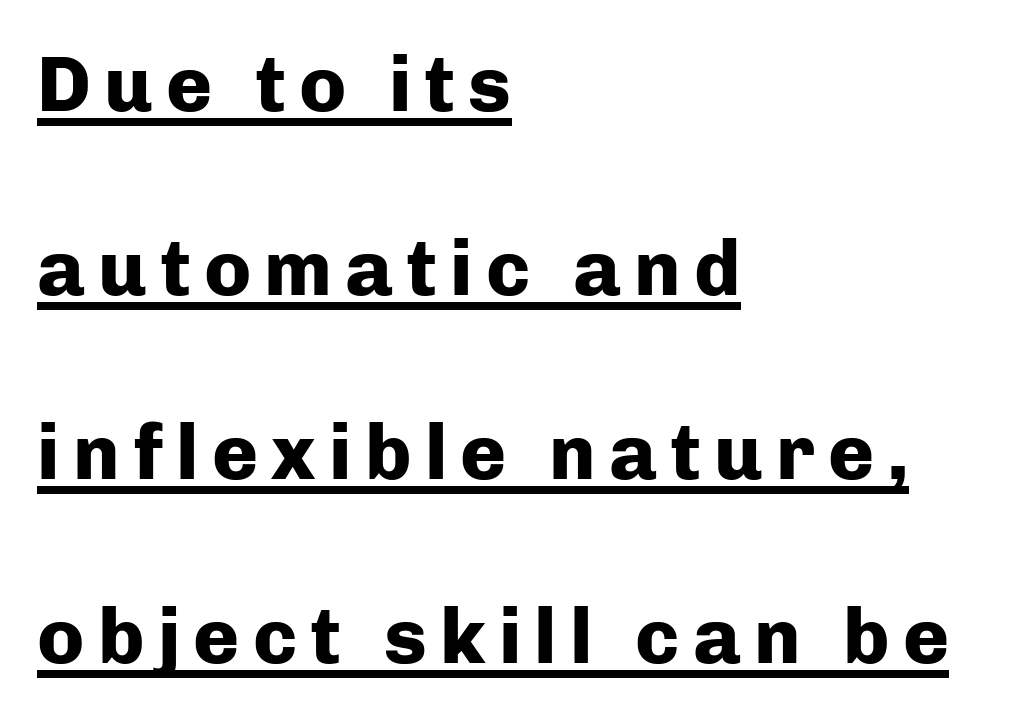
These lines stand farther apart than default settings would place them. The characters look thick and weighty, a clear bold. The string is rendered with underlining switched on. The lines in this sample share a left origin and differ only in where they stop. Posture: straight, roman, zero tilt. Note: no serifs on the glyphs.
